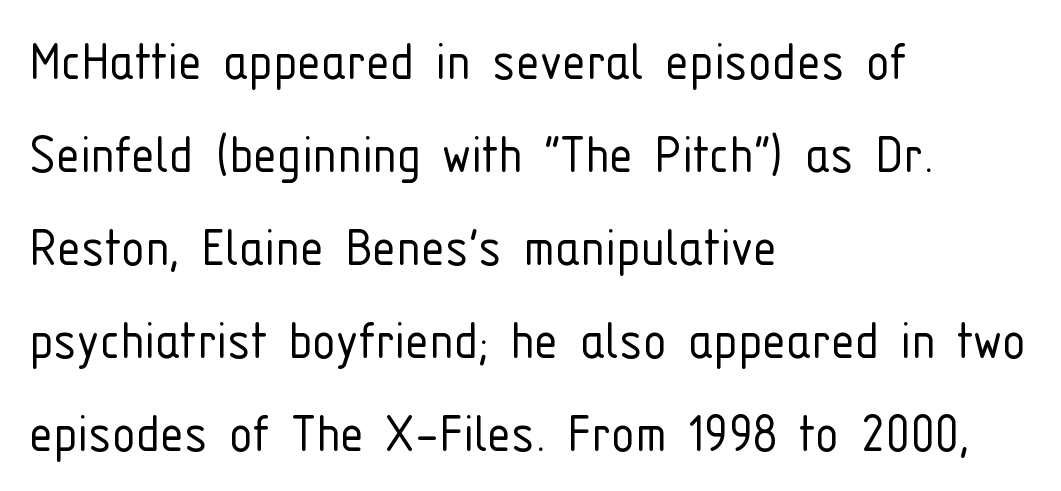
The image shows 60 px light, condensed sans-serif type, upright; set left-aligned, normal line spacing (1.55x), normal letter spacing, not underlined; low stroke contrast and a medium x-height.
